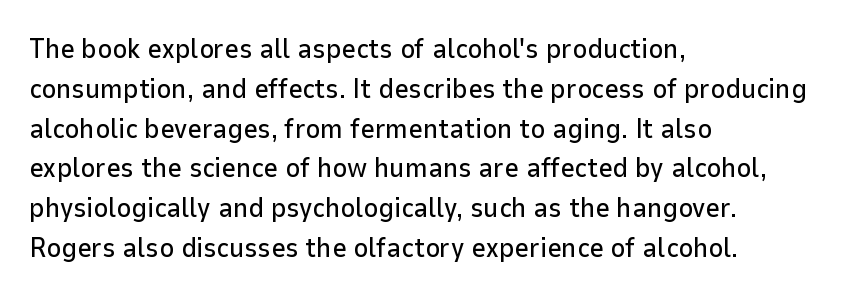
{"serif": "no", "italic": "no", "width": "normal", "stroke_contrast": "low", "x_height": "medium", "monospaced": "no", "underline": "no", "align": "left", "line_spacing": "normal", "line_spacing_ratio": 1.42, "letter_spacing": "normal", "letter_spacing_em": 0.0, "glyph_px": 28}
